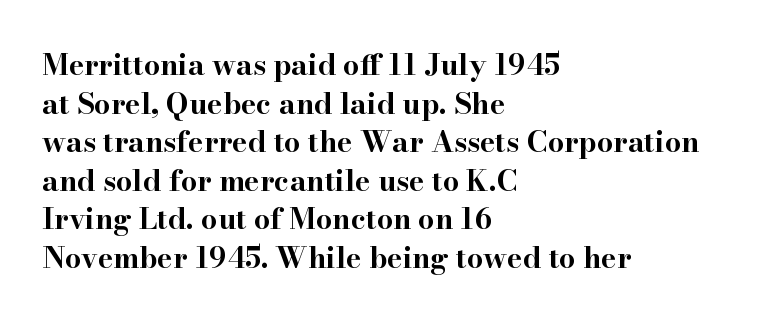
Q: Is the text bold? A: Yes.
Q: Is the text italic (slanted)? A: No, it is upright.
Q: Is the typeface a serif or a sans-serif typeface? A: Serif.
Q: Is the text underlined? A: No.
Q: How is the paragraph aligned? A: Left-aligned.
Q: Is the spacing between letters normal or unusually wide? A: Normal.
Q: Is the spacing between lines tight, normal or loose? A: Normal.
Q: Width (condensed, normal, or wide)? A: Wide.
Q: Stroke contrast? A: High.
Q: x-height? A: Small.
Q: Monospaced? A: No.
